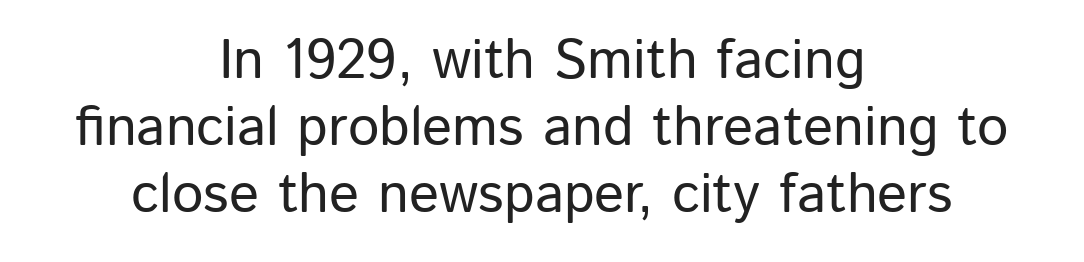
The image shows 56 px sans-serif type, upright; set centered, line spacing 1.2x, normal letter spacing, not underlined; low stroke contrast and a medium x-height.
